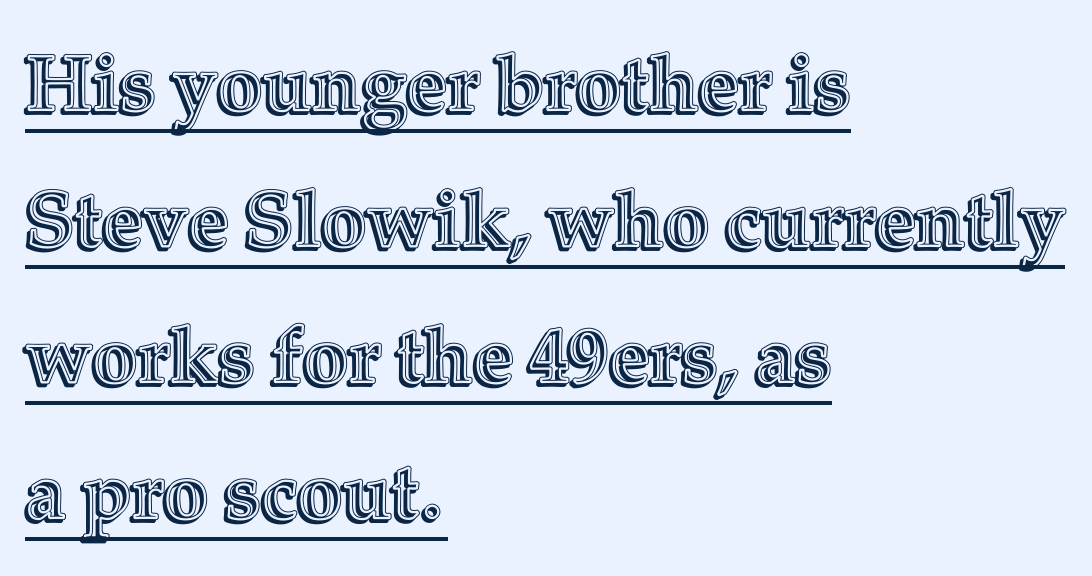
The image shows 79 px text type, upright; set left-aligned, line spacing 1.72x, normal letter spacing, underlined; a medium x-height.
